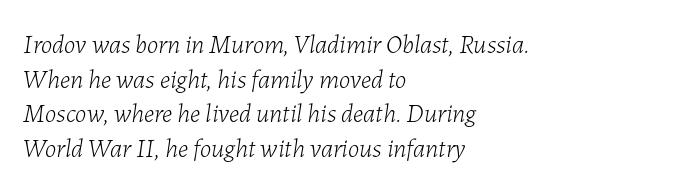
The image shows 26 px text type, italic (leaning right); set left-aligned, normal line spacing (1.33x), normal letter spacing, not underlined.
